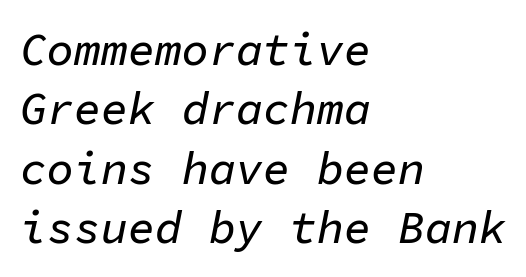
{"italic": "yes", "lean": "right", "slant_degrees": 11, "width": "normal", "stroke_contrast": "low", "x_height": "medium", "monospaced": "yes", "underline": "no", "align": "left", "line_spacing": "normal", "line_spacing_ratio": 1.32, "letter_spacing": "normal", "letter_spacing_em": 0.0, "glyph_px": 45}
